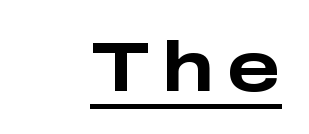
The image shows 71 px bold, wide sans-serif type, upright; set underlined; low stroke contrast and a medium x-height.
